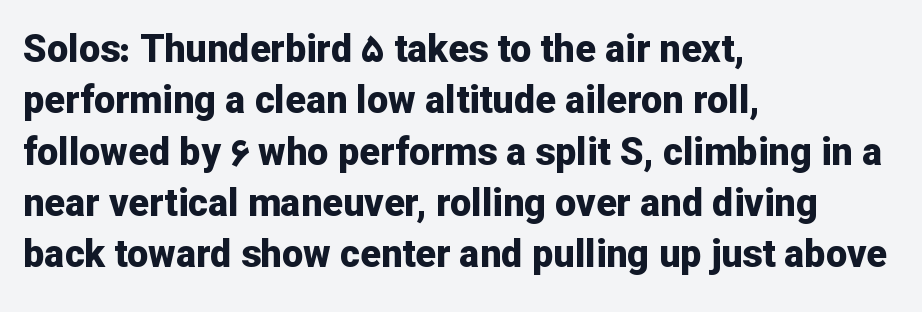
Q: Is the text bold? A: Yes.
Q: Is the text italic (slanted)? A: No, it is upright.
Q: Is the typeface a serif or a sans-serif typeface? A: Sans-serif.
Q: Is the text underlined? A: No.
Q: How is the paragraph aligned? A: Left-aligned.
Q: Is the spacing between letters normal or unusually wide? A: Normal.
Q: Is the spacing between lines tight, normal or loose? A: Normal.
Q: Width (condensed, normal, or wide)? A: Normal.
Q: Stroke contrast? A: Low.
Q: x-height? A: Medium.
Q: Monospaced? A: No.
